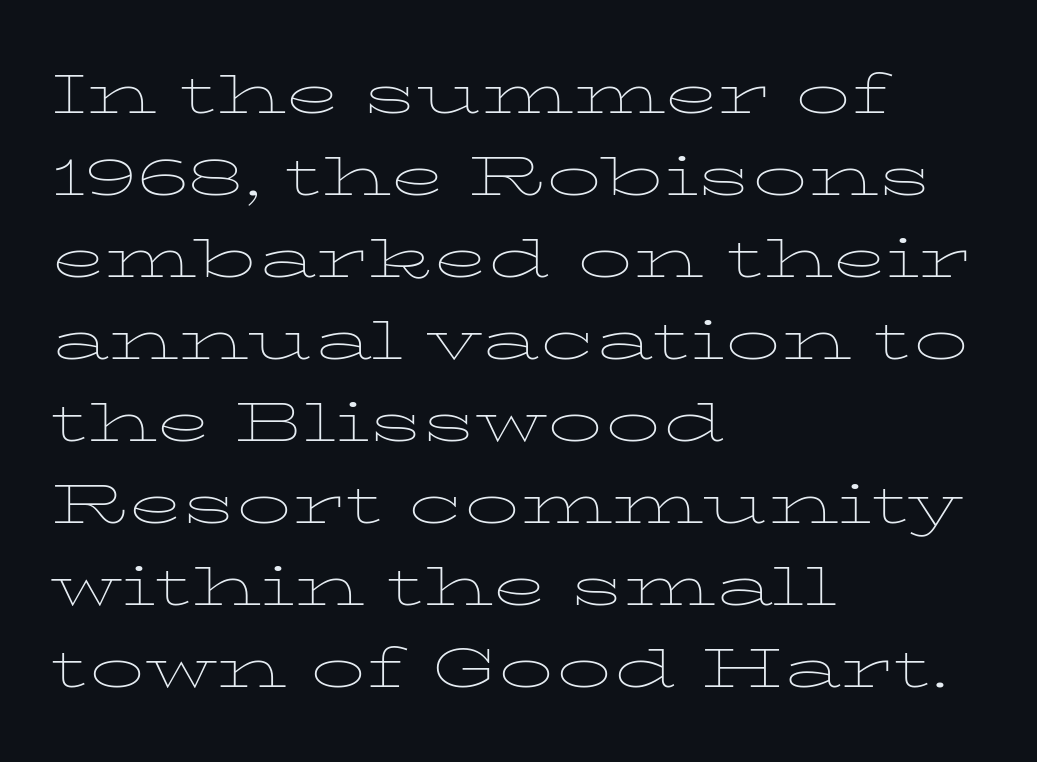
Q: Is the text bold? A: No.
Q: Is the text italic (slanted)? A: No, it is upright.
Q: Is the typeface a serif or a sans-serif typeface? A: Serif.
Q: Is the text underlined? A: No.
Q: How is the paragraph aligned? A: Left-aligned.
Q: Is the spacing between letters normal or unusually wide? A: Normal.
Q: Is the spacing between lines tight, normal or loose? A: Normal.
Q: Width (condensed, normal, or wide)? A: Wide.
Q: Stroke contrast? A: Low.
Q: x-height? A: Medium.
Q: Monospaced? A: No.
